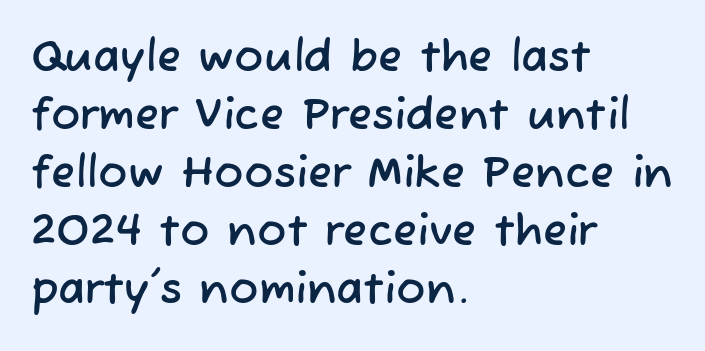
{"serif": "no", "width": "normal", "stroke_contrast": "low", "x_height": "medium", "monospaced": "no", "underline": "no", "align": "left", "line_spacing": "normal", "line_spacing_ratio": 1.32, "letter_spacing": "normal", "letter_spacing_em": 0.0, "glyph_px": 44}
